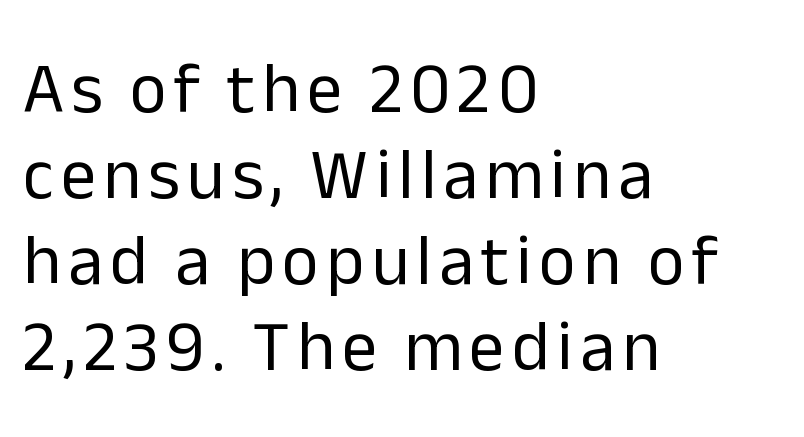
The axis of the letterforms is exactly vertical. Just letters on the line, the space beneath them empty. Notice how the passage keeps a crisp vertical edge on the left only. Font category for this specimen: sans-serif.
